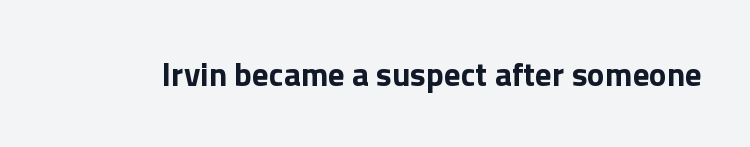
The image shows 33 px bold sans-serif type, upright; set normal letter spacing, not underlined; a medium x-height.
